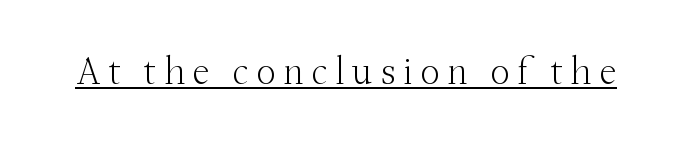
{"serif": "yes", "italic": "no", "bold": "no", "weight": "light", "width": "normal", "stroke_contrast": "medium", "x_height": "small", "monospaced": "no", "underline": "yes", "glyph_px": 39}
